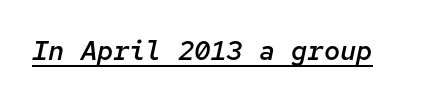
{"italic": "yes", "lean": "right", "slant_degrees": 12, "bold": "semi", "underline": "yes", "letter_spacing": "normal", "letter_spacing_em": 0.0, "glyph_px": 27}
